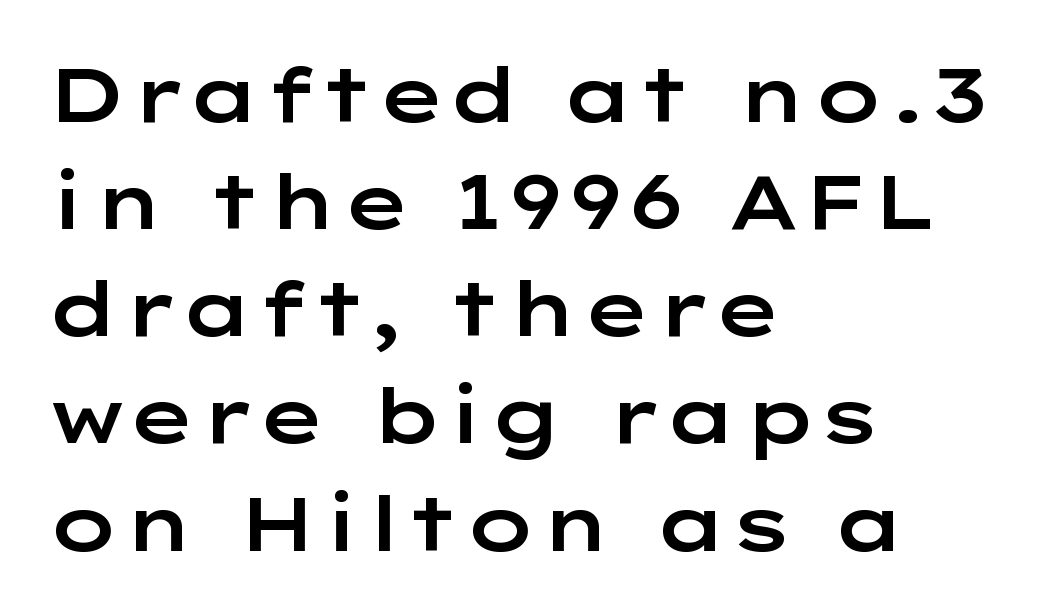
Q: Is the text italic (slanted)? A: No, it is upright.
Q: Is the typeface a serif or a sans-serif typeface? A: Sans-serif.
Q: Is the text underlined? A: No.
Q: How is the paragraph aligned? A: Left-aligned.
Q: Is the spacing between letters normal or unusually wide? A: Normal.
Q: Is the spacing between lines tight, normal or loose? A: Normal.
Q: Width (condensed, normal, or wide)? A: Wide.
Q: Stroke contrast? A: Low.
Q: x-height? A: Medium.
Q: Monospaced? A: No.
